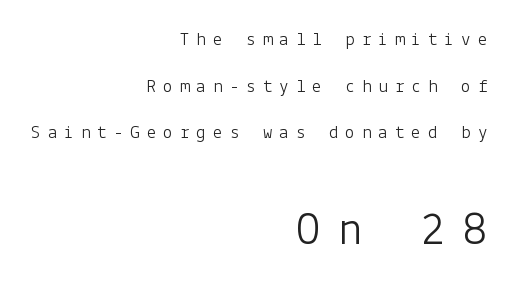
Q: Is the text bold? A: No.
Q: Is the text italic (slanted)? A: No, it is upright.
Q: Is the typeface a serif or a sans-serif typeface? A: Sans-serif.
Q: Is the text underlined? A: No.
Q: How is the paragraph aligned? A: Right-aligned.
Q: Is the spacing between letters normal or unusually wide? A: Unusually wide.
Q: Is the spacing between lines tight, normal or loose? A: Loose.
Q: Which block of text is set in a larger size, the first (top) or the second (bottom)? A: The second (bottom) one.
Q: Width (condensed, normal, or wide)? A: Normal.
Q: Stroke contrast? A: Low.
Q: x-height? A: Medium.
